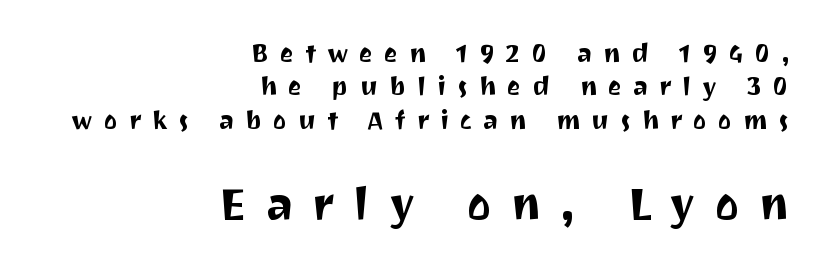
Q: Is the text italic (slanted)? A: No, it is upright.
Q: Is the typeface a serif or a sans-serif typeface? A: Sans-serif.
Q: Is the text underlined? A: No.
Q: How is the paragraph aligned? A: Right-aligned.
Q: Is the spacing between letters normal or unusually wide? A: Unusually wide.
Q: Is the spacing between lines tight, normal or loose? A: Normal.
Q: Which block of text is set in a larger size, the first (top) or the second (bottom)? A: The second (bottom) one.
Q: Width (condensed, normal, or wide)? A: Normal.
Q: Stroke contrast? A: Medium.
Q: x-height? A: Medium.
Q: Monospaced? A: No.
